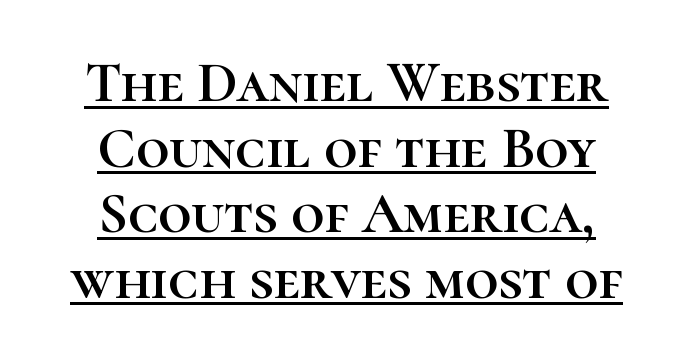
The image shows 58 px text type, upright; set centered, tight line spacing (1.13x), normal letter spacing, underlined; high stroke contrast and a medium x-height.
